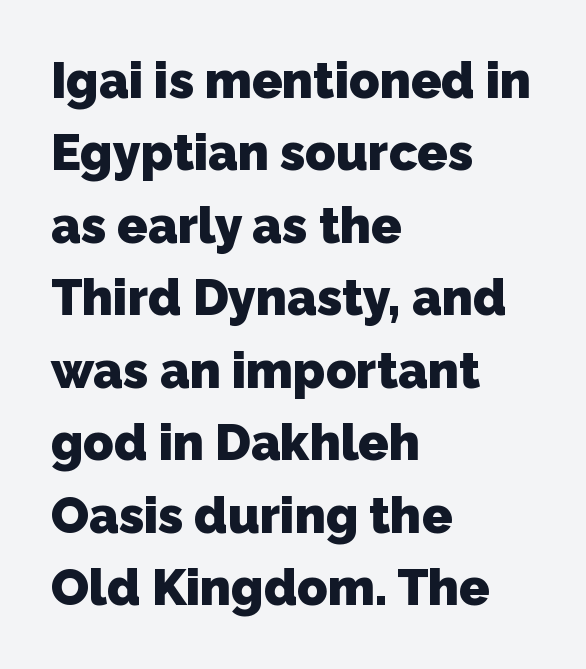
{"serif": "no", "bold": "yes", "weight": "heavy", "width": "normal", "stroke_contrast": "low", "x_height": "medium", "monospaced": "no", "underline": "no", "align": "left", "line_spacing": "normal", "line_spacing_ratio": 1.45, "letter_spacing": "normal", "letter_spacing_em": 0.0, "glyph_px": 50}
